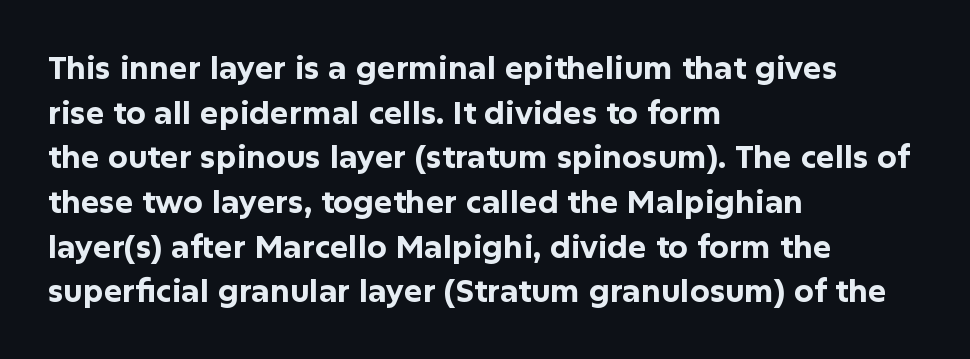
The glyphs are unaccompanied by any horizontal stroke below them. You could call the tracking neutral — neither tight nor loose. Stroke thickness is high; the sample reads as a true bold. Italic? Not at all — the glyphs are vertical. The face used here is proportionally spaced, like ordinary book or web type.
